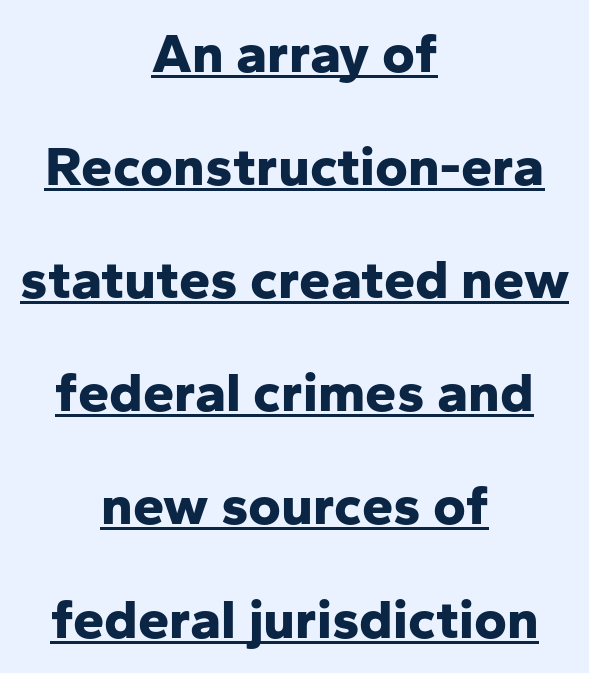
Q: Is the text bold? A: Yes.
Q: Is the text italic (slanted)? A: No, it is upright.
Q: Is the typeface a serif or a sans-serif typeface? A: Sans-serif.
Q: Is the text underlined? A: Yes.
Q: How is the paragraph aligned? A: Centered.
Q: Is the spacing between letters normal or unusually wide? A: Normal.
Q: Is the spacing between lines tight, normal or loose? A: Loose.
Q: Width (condensed, normal, or wide)? A: Normal.
Q: Stroke contrast? A: Low.
Q: x-height? A: Medium.
Q: Monospaced? A: No.
